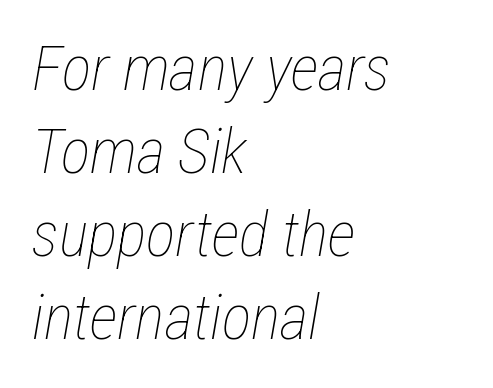
{"italic": "yes", "lean": "right", "slant_degrees": 12, "bold": "no", "weight": "thin", "width": "condensed", "stroke_contrast": "low", "x_height": "medium", "monospaced": "no", "underline": "no", "align": "left", "line_spacing": "normal", "line_spacing_ratio": 1.34, "letter_spacing": "normal", "letter_spacing_em": 0.0, "glyph_px": 62}
